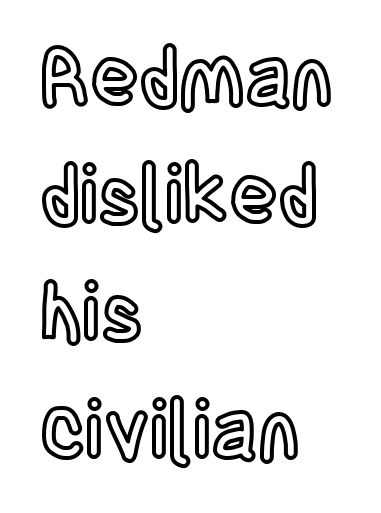
This is roman type, the default non-slanted kind. Students, observe: this is what conventionally led text looks like. This sample is left-justified, so line endings fall wherever the words run out. Decoration check: the copy has no underline.
